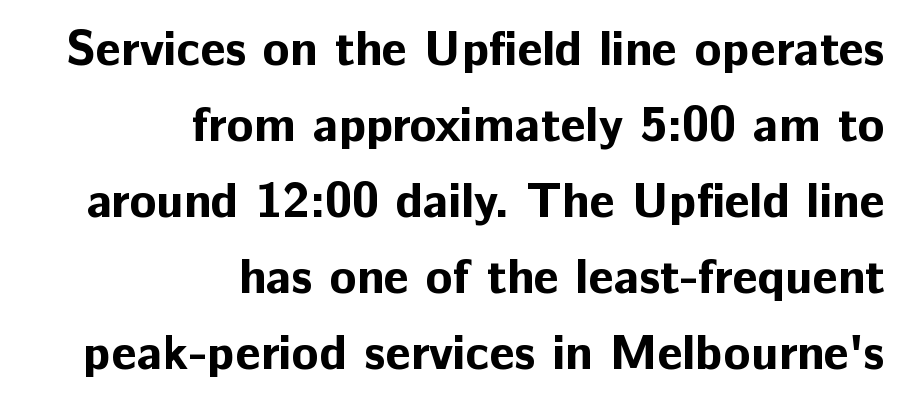
The image shows 49 px bold sans-serif type, upright; set right-aligned, normal line spacing (1.55x), normal letter spacing, not underlined; low stroke contrast and a medium x-height.
